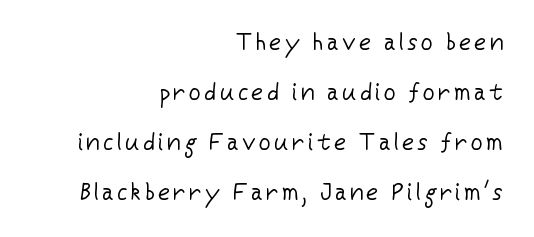
{"italic": "no", "bold": "no", "underline": "no", "align": "right", "line_spacing": "loose", "line_spacing_ratio": 2.18, "glyph_px": 23}
